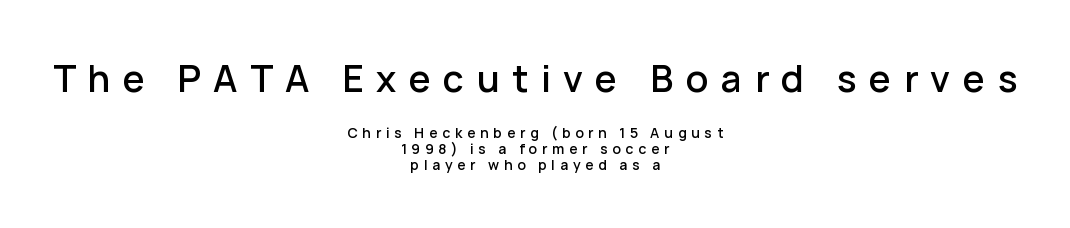
The font family rendered here belongs to the sans-serif group. How are the letters spaced? Widely, with obvious added tracking. Upright lettering throughout. The passage is arranged like a title page — every line centered. The vertical gap from one line to the next is small.
